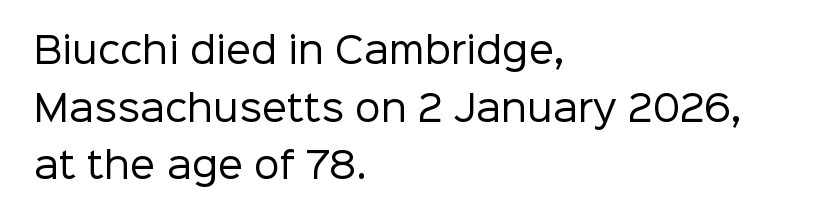
The image shows 36 px regular-weight sans-serif type, upright; set left-aligned, normal line spacing (1.6x), normal letter spacing, not underlined; low stroke contrast and a medium x-height.
